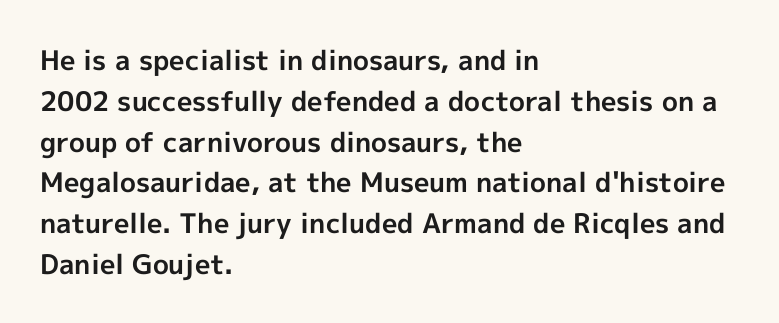
{"italic": "no", "bold": "yes", "underline": "no", "align": "left", "line_spacing": "normal", "line_spacing_ratio": 1.51, "letter_spacing": "normal", "letter_spacing_em": 0.0, "glyph_px": 27}
